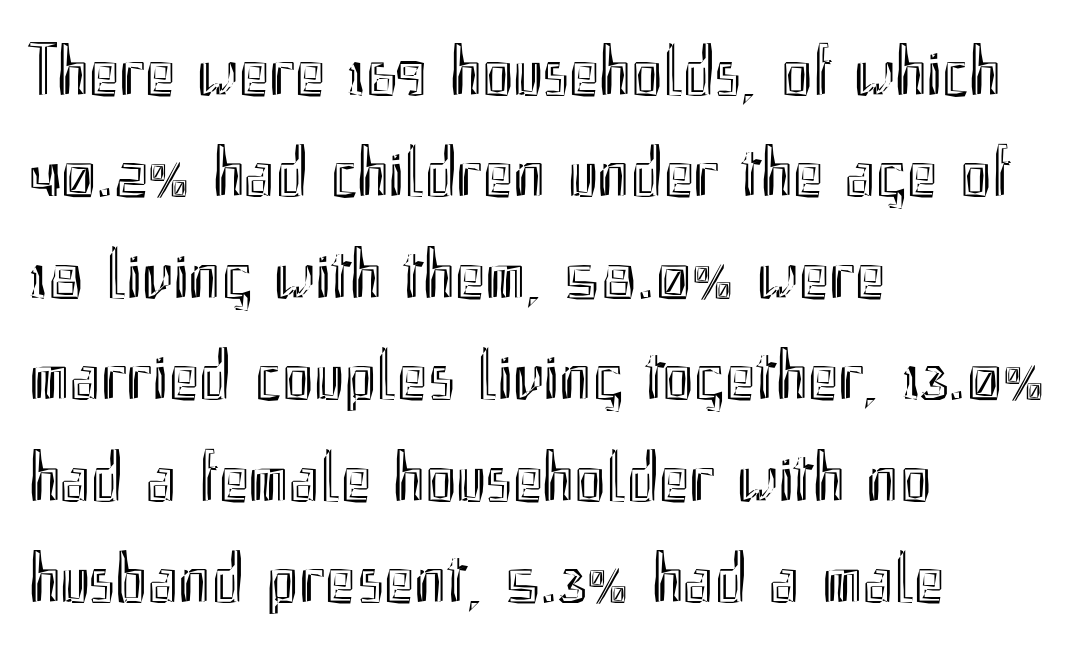
The image shows 73 px condensed type, upright; set left-aligned, normal line spacing (1.39x), normal letter spacing, not underlined; a small x-height.
